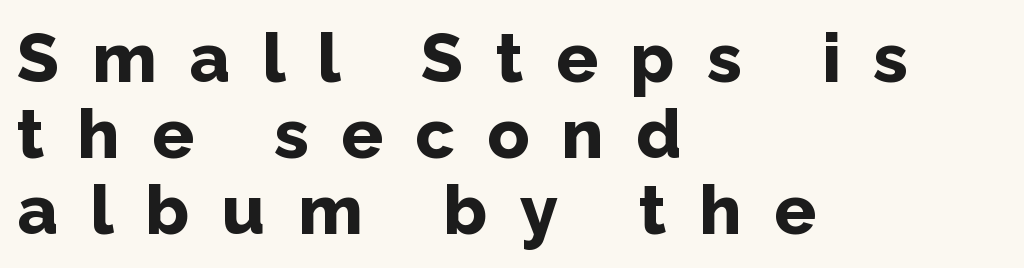
The image shows 69 px bold sans-serif type, upright; set left-aligned, tight line spacing (1.1x), unusually wide letter spacing (+0.47 em), not underlined; low stroke contrast and a medium x-height.
